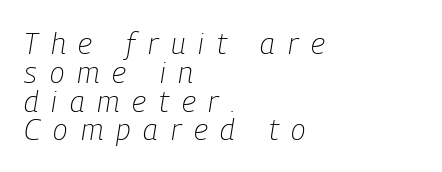
Short and long lines alike share a common starting point at left. The line-height multiplier appears low, near solid setting. This sample uses an oblique cut, with every glyph tilted off the vertical. Counters stay open thanks to moderate or lighter strokes. The gap between lines stays unmarked.
